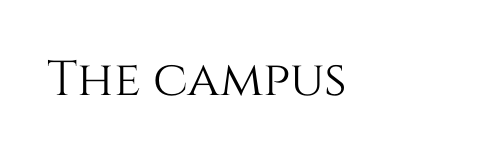
The image shows 49 px text type, upright; set normal letter spacing, not underlined; medium stroke contrast and a large x-height.
